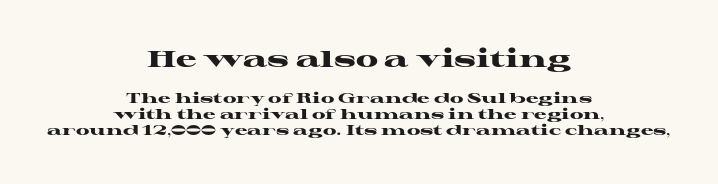
{"italic": "no", "bold": "yes", "underline": "no", "align": "center", "line_spacing": "tight", "line_spacing_ratio": 1.15, "letter_spacing": "normal", "letter_spacing_em": 0.0, "larger_block": "first", "size_ratio": 1.64, "glyph_px": 23}
